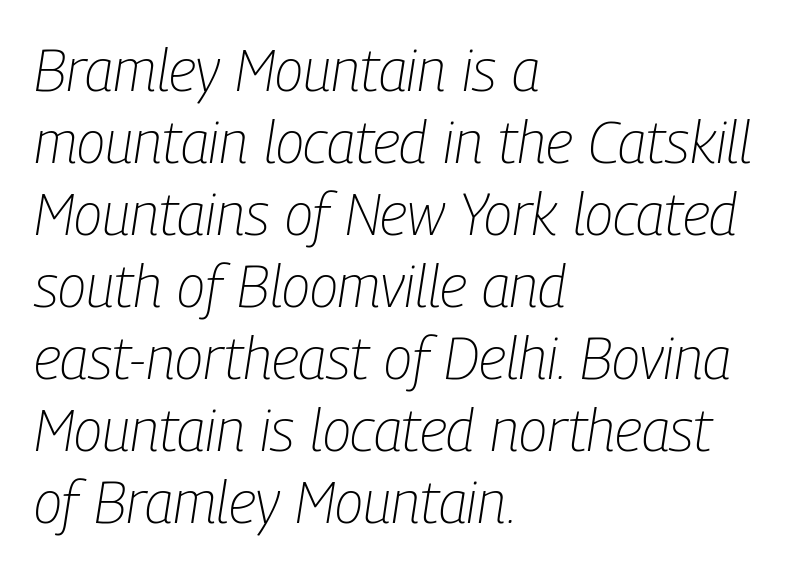
The image shows 58 px light, condensed type, italic (leaning right); set left-aligned, line spacing 1.24x, normal letter spacing, not underlined; low stroke contrast and a medium x-height.
